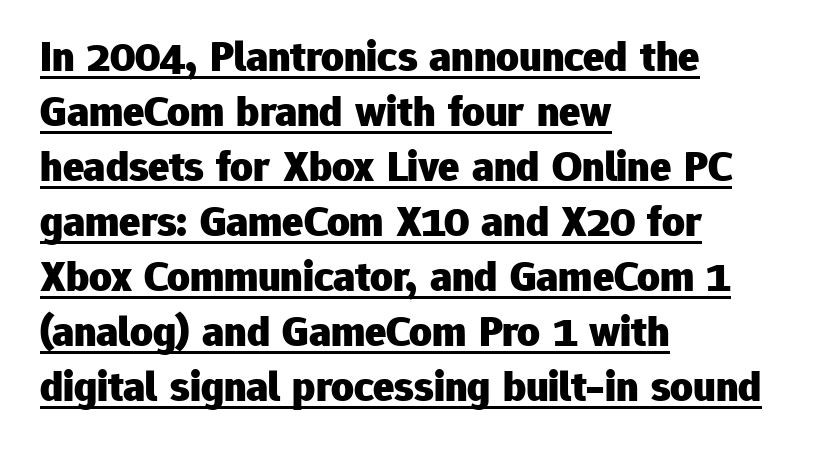
The image shows 44 px heavy sans-serif type, upright; set left-aligned, normal line spacing (1.25x), normal letter spacing, underlined; low stroke contrast and a medium x-height.
